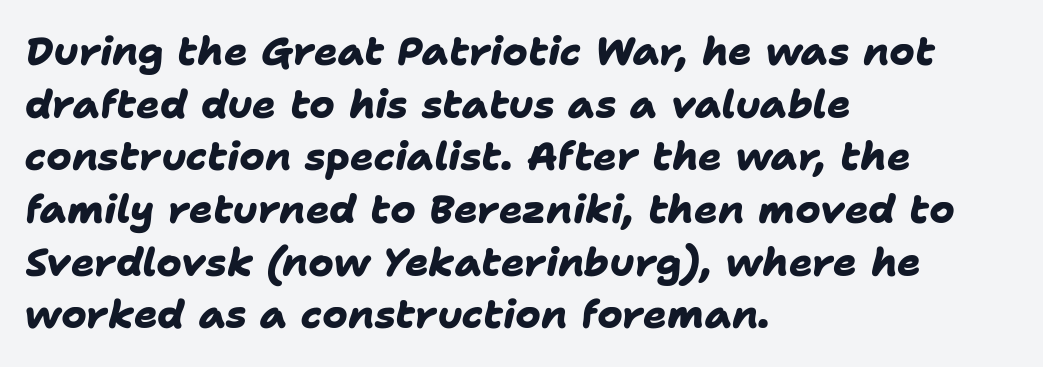
{"serif": "no", "bold": "yes", "weight": "heavy", "width": "normal", "stroke_contrast": "low", "x_height": "medium", "monospaced": "no", "underline": "no", "align": "left", "line_spacing": "normal", "line_spacing_ratio": 1.35, "letter_spacing": "normal", "letter_spacing_em": 0.0, "glyph_px": 39}
